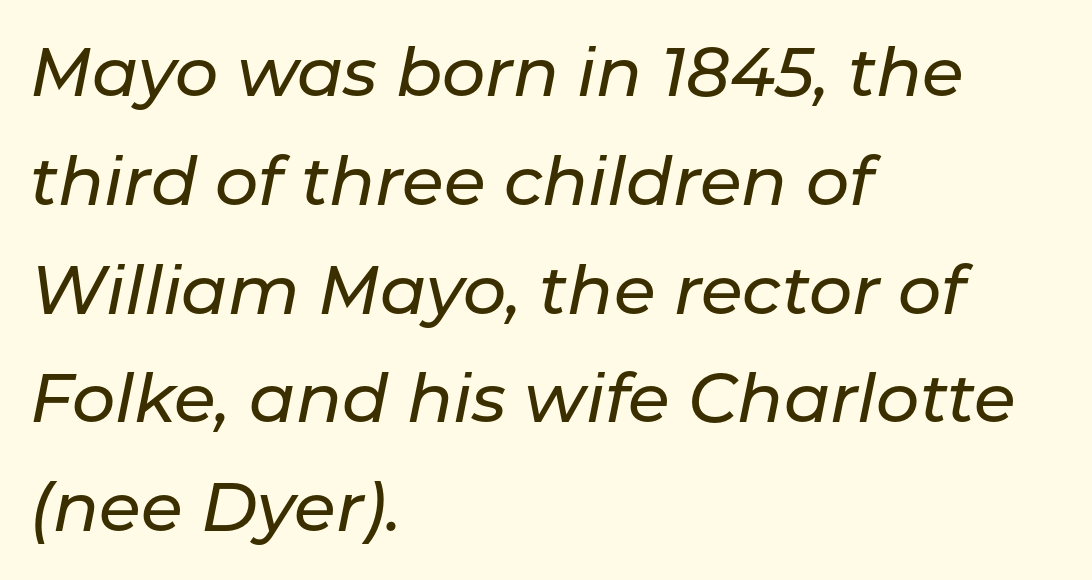
The image shows 68 px text type, italic (leaning right); set left-aligned, normal line spacing (1.6x), normal letter spacing, not underlined; low stroke contrast and a medium x-height.
